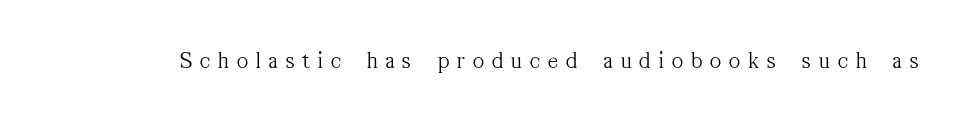
The image shows 24 px text type, upright; set unusually wide letter spacing (+0.34 em), not underlined.
